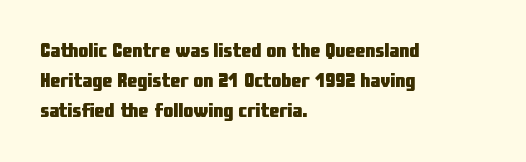
Where is the straight margin? On the left. Between one letter and the next there's only the usual sliver of space. Is there any slant? The stems are plumb. Every letter is thick-stroked: bold, no question.
